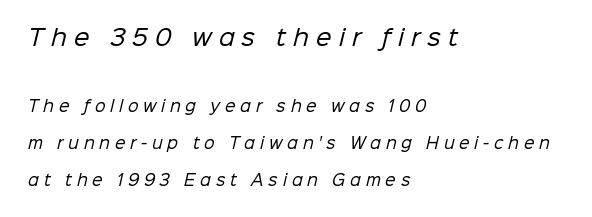
The image shows 22 px text type; set left-aligned, loose line spacing (2.45x), unusually wide letter spacing (+0.32 em), not underlined; the first (top) block is 1.47x larger.
